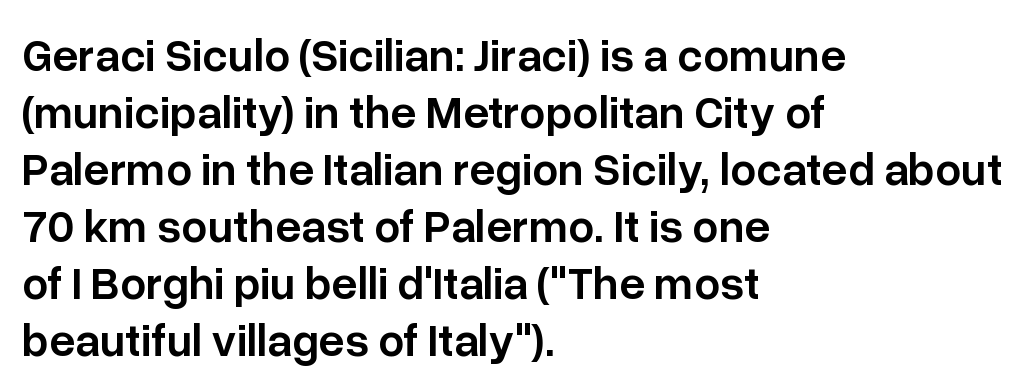
Are there feet on the stems? There aren't — it's a sans. The ragged edge is on the right, which tells us the setting is flush left. The letters sit at their default tracking, neither squeezed nor spread. These words are printed semibold, heavier than regular yet not bold. These lines were composed using upright roman letters. The strip under each line holds only bare page.
